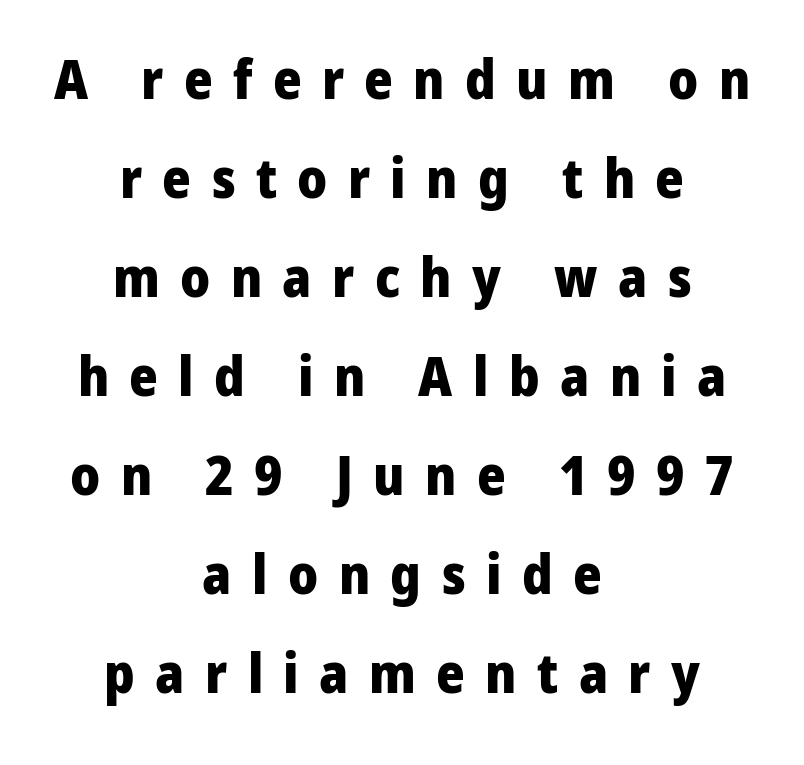
{"serif": "no", "italic": "no", "bold": "yes", "weight": "heavy", "width": "normal", "stroke_contrast": "low", "x_height": "medium", "monospaced": "no", "underline": "no", "align": "center", "line_spacing_ratio": 1.8, "letter_spacing": "wide", "letter_spacing_em": 0.37, "glyph_px": 55}
